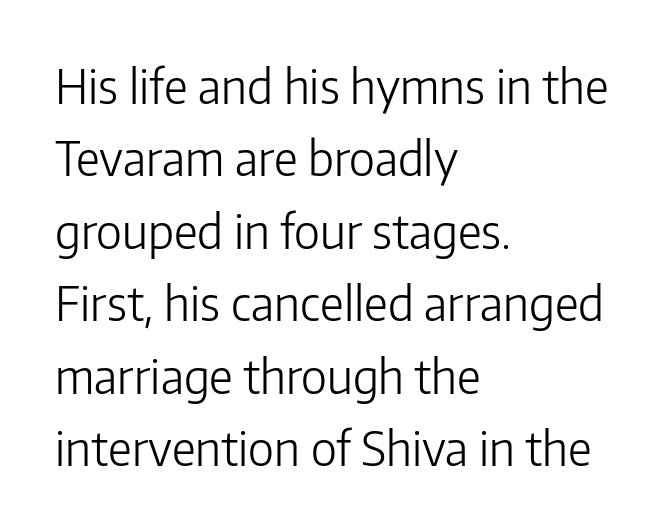
Q: Is the text bold? A: No.
Q: Is the text italic (slanted)? A: No, it is upright.
Q: Is the typeface a serif or a sans-serif typeface? A: Sans-serif.
Q: Is the text underlined? A: No.
Q: How is the paragraph aligned? A: Left-aligned.
Q: Is the spacing between letters normal or unusually wide? A: Normal.
Q: Is the spacing between lines tight, normal or loose? A: Normal.
Q: Width (condensed, normal, or wide)? A: Normal.
Q: Stroke contrast? A: Low.
Q: x-height? A: Medium.
Q: Monospaced? A: No.
